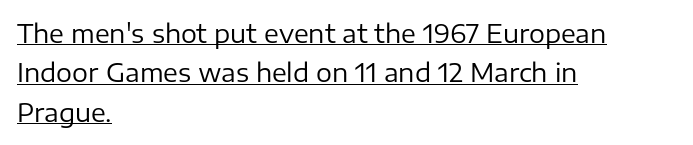
If you drew a line through each stem, it would be perfectly vertical. Reading down the column, the eye jumps a familiar distance to each next line. The strokes carry an ordinary text weight at most. Looks like someone drew a line under every word here. Is the letter spacing exaggerated? No — it looks like the ordinary default. Notice how the passage keeps a crisp vertical edge on the left only.
